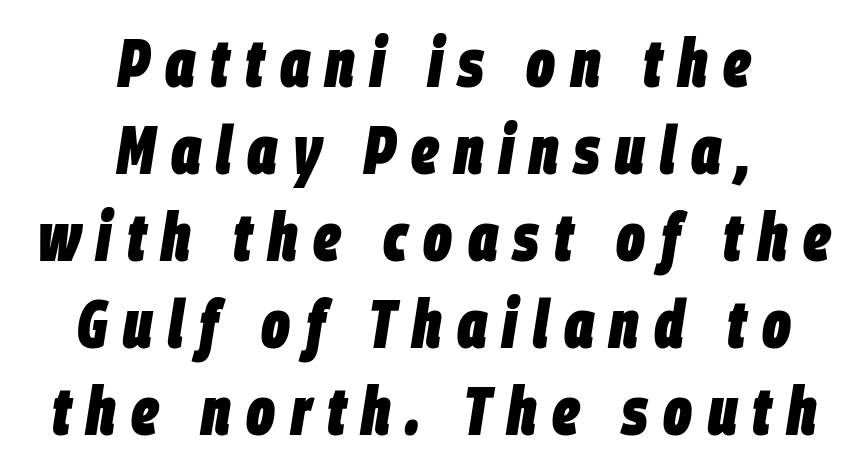
Q: Is the text bold? A: Yes.
Q: Is the text italic (slanted)? A: Yes, it leans right by about 9 degrees.
Q: Is the text underlined? A: No.
Q: How is the paragraph aligned? A: Centered.
Q: Is the spacing between letters normal or unusually wide? A: Unusually wide.
Q: Is the spacing between lines tight, normal or loose? A: Normal.
Q: Width (condensed, normal, or wide)? A: Condensed.
Q: Stroke contrast? A: Low.
Q: x-height? A: Large.
Q: Monospaced? A: No.
